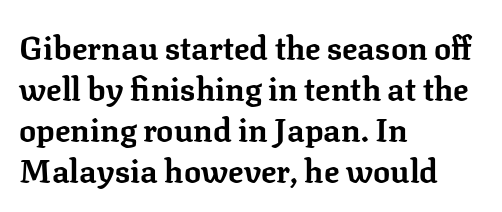
The designer went with a serif here, giving each stem small feet. The specimen reads as upright at a glance. Spacing verdict: proportional, widths tailored to each character. Pretty heavy lettering here — definitely bold.
